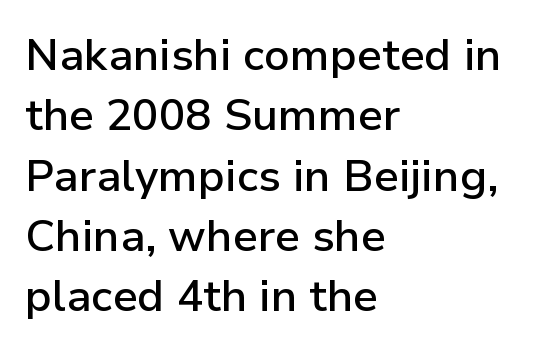
{"serif": "no", "italic": "no", "bold": "semi", "weight": "semibold", "width": "normal", "stroke_contrast": "low", "x_height": "medium", "monospaced": "no", "underline": "no", "align": "left", "line_spacing": "normal", "line_spacing_ratio": 1.37, "letter_spacing": "normal", "letter_spacing_em": 0.0, "glyph_px": 44}
